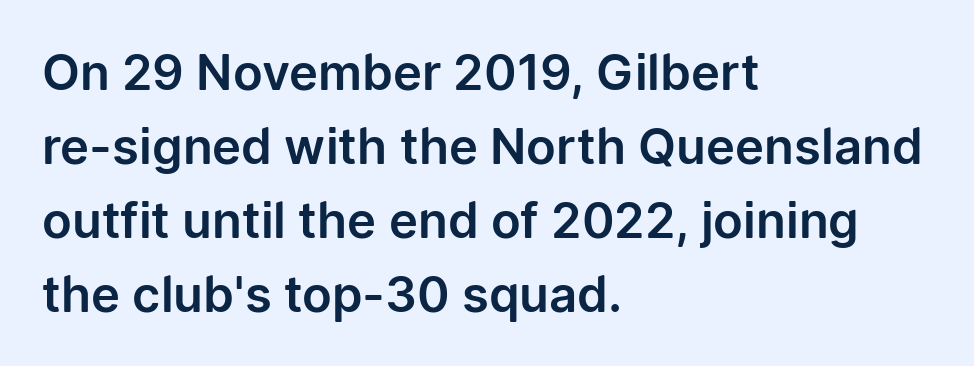
Serifs: no, the terminals of the letterforms are clean. The ragged edge is on the right, which tells us the setting is flush left. Baseline-to-baseline distance is the conventional proportion of letter height. You can tell it's not italic because the verticals are truly vertical.
